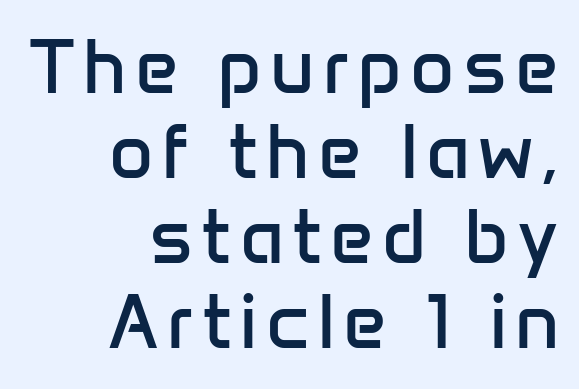
The image shows 76 px regular-weight sans-serif type, upright; set right-aligned, tight line spacing (1.12x), not underlined; low stroke contrast and a medium x-height.
